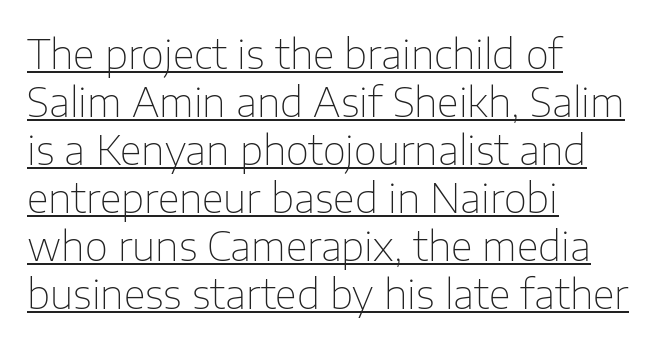
Q: Is the text bold? A: No.
Q: Is the text italic (slanted)? A: No, it is upright.
Q: Is the typeface a serif or a sans-serif typeface? A: Sans-serif.
Q: Is the text underlined? A: Yes.
Q: How is the paragraph aligned? A: Left-aligned.
Q: Is the spacing between letters normal or unusually wide? A: Normal.
Q: Width (condensed, normal, or wide)? A: Normal.
Q: Stroke contrast? A: Low.
Q: x-height? A: Medium.
Q: Monospaced? A: No.
